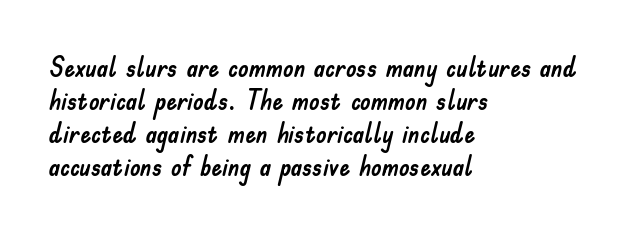
No extra tracking has been applied to these lines. Check the space under the baseline: it is left empty. Casual observation: everything's shoved over to the left.
